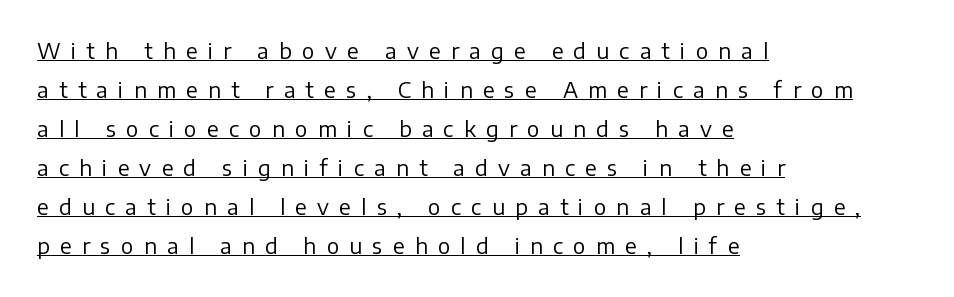
The image shows 21 px text type, upright; set left-aligned, line spacing 1.86x, unusually wide letter spacing (+0.49 em), underlined.
